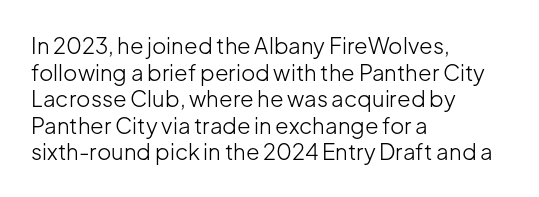
Q: Is the text bold? A: No.
Q: Is the text italic (slanted)? A: No, it is upright.
Q: Is the text underlined? A: No.
Q: How is the paragraph aligned? A: Left-aligned.
Q: Is the spacing between letters normal or unusually wide? A: Normal.
